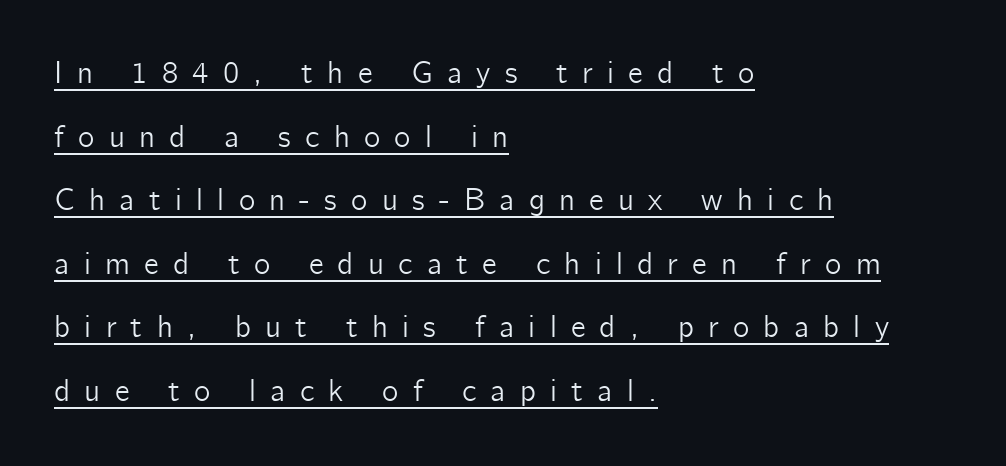
Q: Is the text italic (slanted)? A: No, it is upright.
Q: Is the typeface a serif or a sans-serif typeface? A: Sans-serif.
Q: Is the text underlined? A: Yes.
Q: How is the paragraph aligned? A: Left-aligned.
Q: Is the spacing between letters normal or unusually wide? A: Unusually wide.
Q: Is the spacing between lines tight, normal or loose? A: Loose.
Q: Width (condensed, normal, or wide)? A: Normal.
Q: Stroke contrast? A: Low.
Q: x-height? A: Medium.
Q: Monospaced? A: No.
